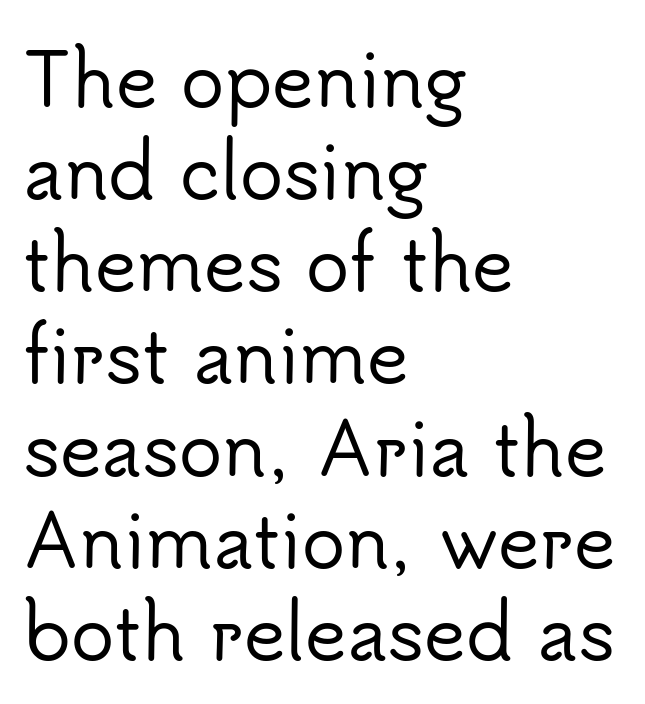
The designer left line spacing at the default. Where is the straight margin? On the left. A roman cut, with each character standing at attention. Plain, unruled lines of type.
